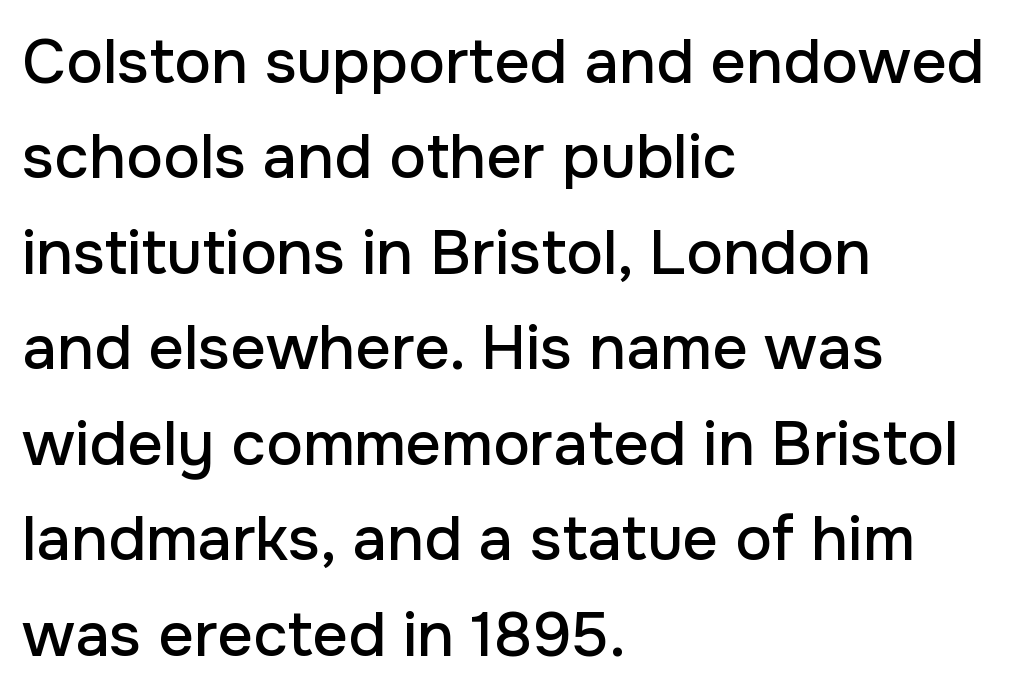
Check the space under the baseline: it is left empty. Each letter keeps its own natural width here, so spacing adapts to shape. The letters carry no serifs — their stems end cleanly without finishing strokes. Glyph-to-glyph distance matches everyday printed text. This block has exactly the height ordinary leading produces. Upright lettering throughout.
